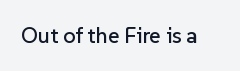
The image shows 22 px text type, upright; set normal letter spacing, not underlined.
